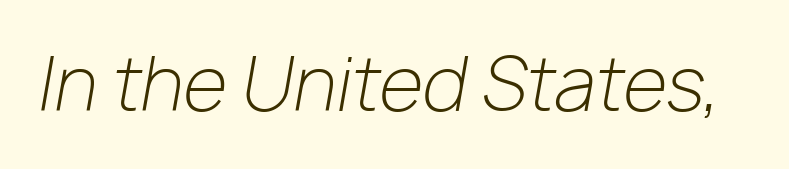
Slant detected: the letters are inclined. The specimen omits any rule beneath the text block's lines. The passage shown is typed in a proportional face where columns would drift. Students, note that the glyphs here touch the page at normal intervals. The font sits on the lighter half of the weight spectrum, regular included.
